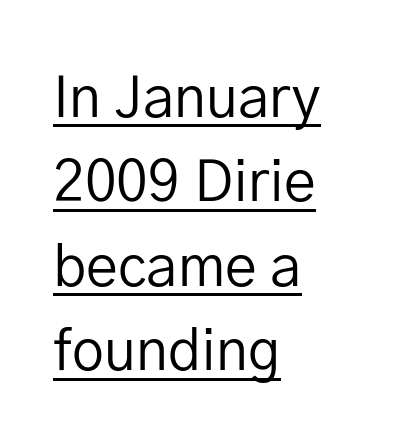
Are there feet on the stems? There aren't — it's a sans. What stands out about the letter spacing? Nothing — it is the standard amount. Leading: standard. Bold? No — there's no thickening of the strokes. Compared with undecorated copy, this sample adds a rule below the words. If you drew a line through each stem, it would be perfectly vertical.
